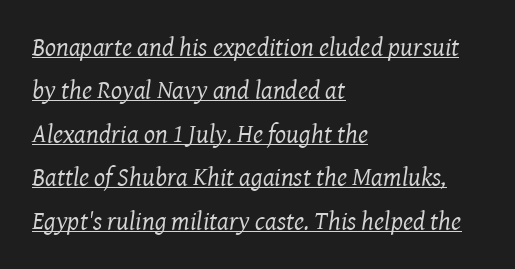
Q: Is the text bold? A: No.
Q: Is the text italic (slanted)? A: Yes, it leans right by about 8 degrees.
Q: Is the text underlined? A: Yes.
Q: How is the paragraph aligned? A: Left-aligned.
Q: Is the spacing between letters normal or unusually wide? A: Normal.
Q: Is the spacing between lines tight, normal or loose? A: Normal.
